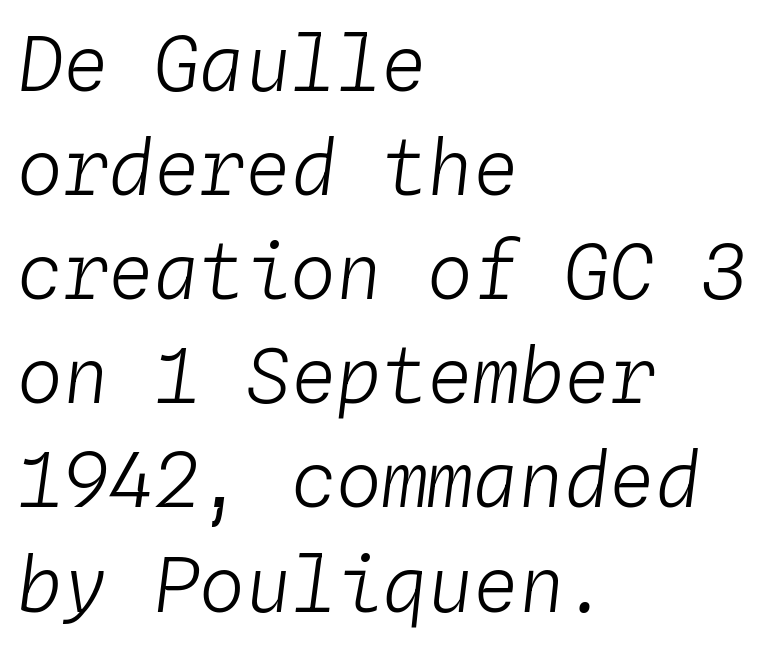
The zone under the glyphs is completely vacant. The letterforms sit shoulder to shoulder at normal distance. Style check: oblique. What's the leading like? Ordinary, nothing unusual. A student would call this left alignment; a typographer would say flush left, rag right. Fixed-width glyphs throughout — classic coding-font behaviour.
